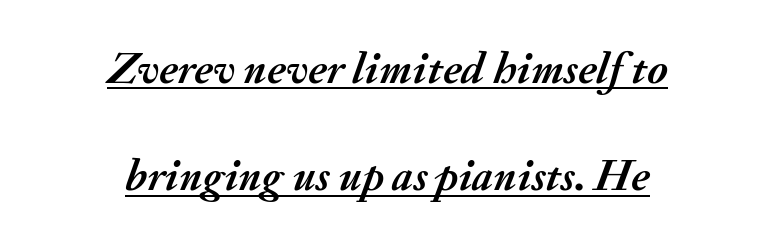
The image shows 45 px semibold type, italic (leaning right); set centered, loose line spacing (2.38x), normal letter spacing, underlined; medium stroke contrast and a small x-height.
